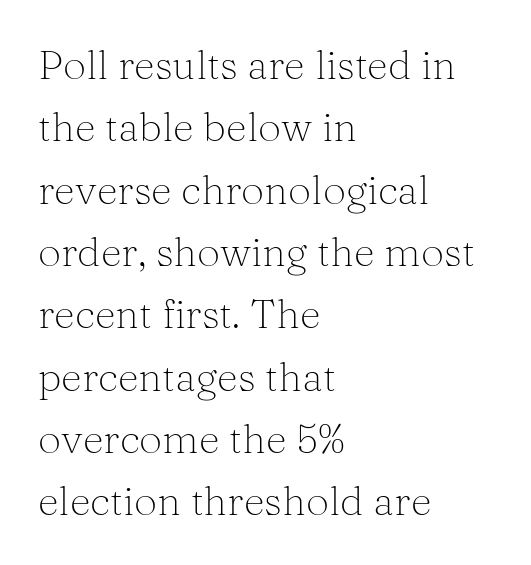
The image shows 41 px light serif type, upright; set left-aligned, normal line spacing (1.52x), normal letter spacing, not underlined; medium stroke contrast and a medium x-height.
